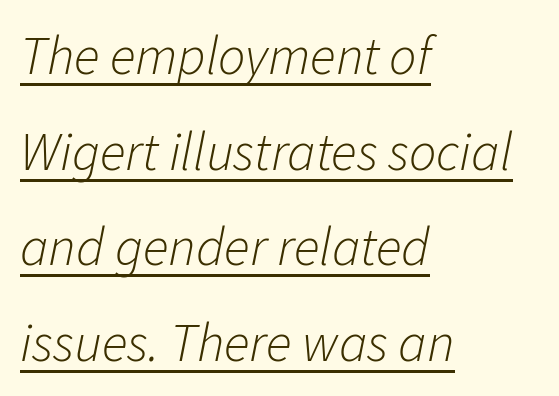
{"italic": "yes", "lean": "right", "slant_degrees": 11, "bold": "no", "weight": "light", "width": "normal", "stroke_contrast": "low", "x_height": "medium", "monospaced": "no", "underline": "yes", "align": "left", "line_spacing_ratio": 1.77, "letter_spacing": "normal", "letter_spacing_em": 0.0, "glyph_px": 54}
